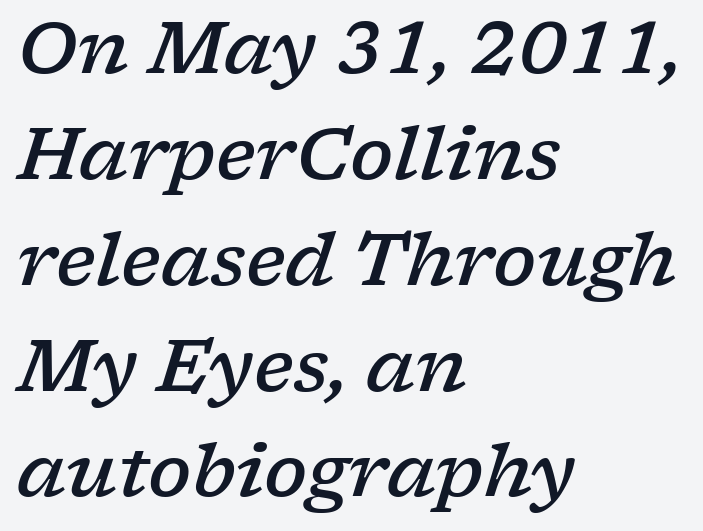
The image shows 72 px semibold, wide serif type, italic (leaning right); set left-aligned, normal line spacing (1.47x), normal letter spacing, not underlined; low stroke contrast and a medium x-height.
